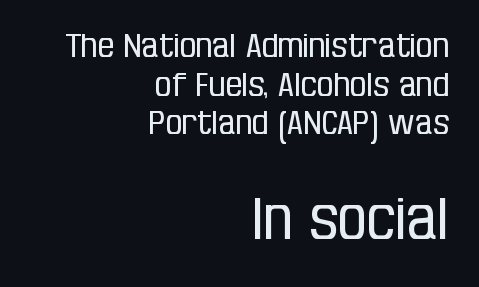
Q: Is the text bold? A: No.
Q: Is the text italic (slanted)? A: No, it is upright.
Q: Is the typeface a serif or a sans-serif typeface? A: Sans-serif.
Q: Is the text underlined? A: No.
Q: How is the paragraph aligned? A: Right-aligned.
Q: Is the spacing between letters normal or unusually wide? A: Normal.
Q: Which block of text is set in a larger size, the first (top) or the second (bottom)? A: The second (bottom) one.
Q: Width (condensed, normal, or wide)? A: Condensed.
Q: Stroke contrast? A: Low.
Q: x-height? A: Large.
Q: Monospaced? A: No.
